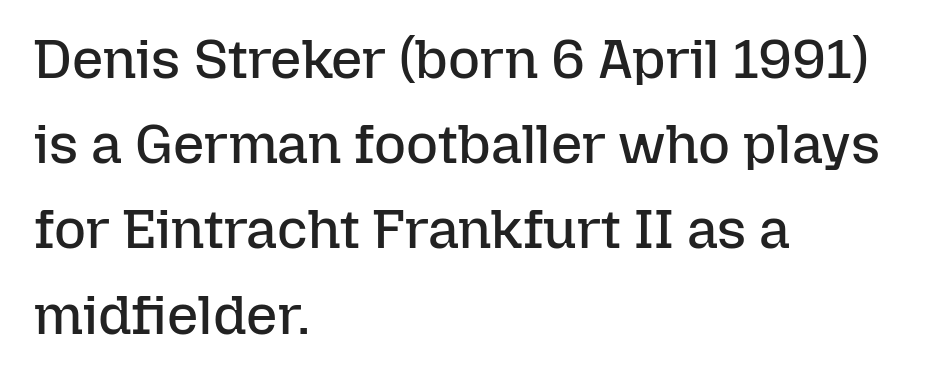
The image shows 55 px regular-weight type, upright; set left-aligned, normal line spacing (1.55x), normal letter spacing, not underlined; low stroke contrast and a medium x-height.
